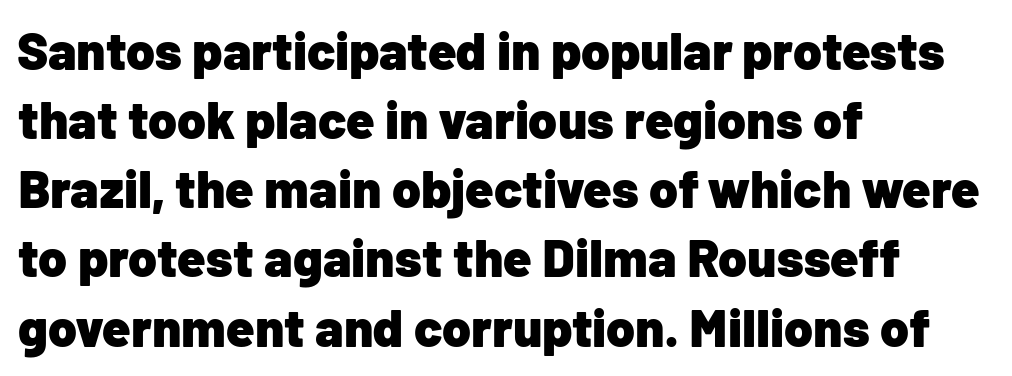
Leftover space on each line is placed entirely after the last word. The designer left line spacing at the default. Every stem runs plumb, perpendicular to the baseline. The letters advance in unequal steps, a hallmark of proportional type. This rendering features lettering with no underline.
